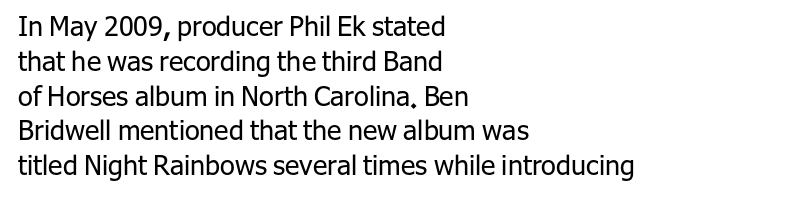
This sample keeps an unexceptional amount of space between lines. Characters remain perfectly vertical along every line. The gap between lines stays unmarked. Is this a heavy cut? Hardly; it is regular or lighter.
